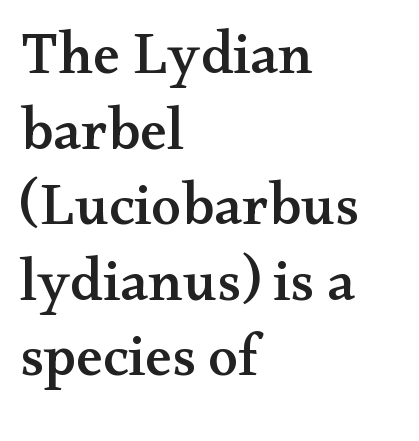
{"serif": "yes", "italic": "no", "width": "wide", "stroke_contrast": "medium", "x_height": "small", "monospaced": "no", "underline": "no", "align": "left", "line_spacing": "normal", "line_spacing_ratio": 1.26, "letter_spacing": "normal", "letter_spacing_em": 0.0, "glyph_px": 60}
